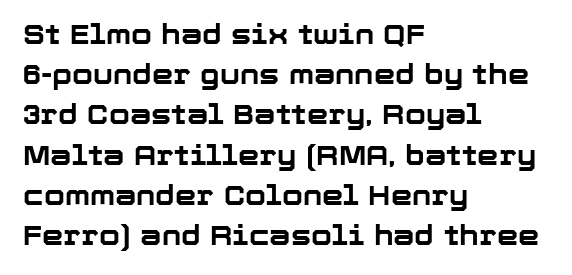
The image shows 27 px bold type, upright; set left-aligned, normal line spacing (1.49x), normal letter spacing, not underlined.
